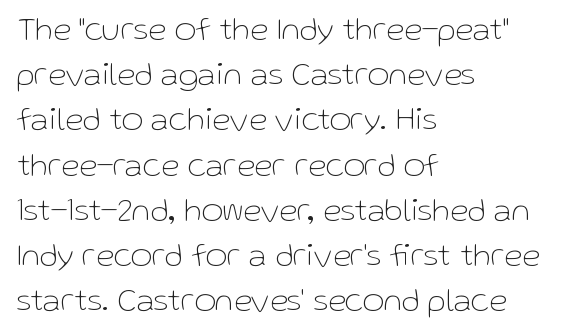
Q: Is the text bold? A: No.
Q: Is the text italic (slanted)? A: No, it is upright.
Q: Is the typeface a serif or a sans-serif typeface? A: Sans-serif.
Q: Is the text underlined? A: No.
Q: How is the paragraph aligned? A: Left-aligned.
Q: Is the spacing between letters normal or unusually wide? A: Normal.
Q: Is the spacing between lines tight, normal or loose? A: Normal.
Q: Width (condensed, normal, or wide)? A: Normal.
Q: Stroke contrast? A: Low.
Q: x-height? A: Medium.
Q: Monospaced? A: No.
